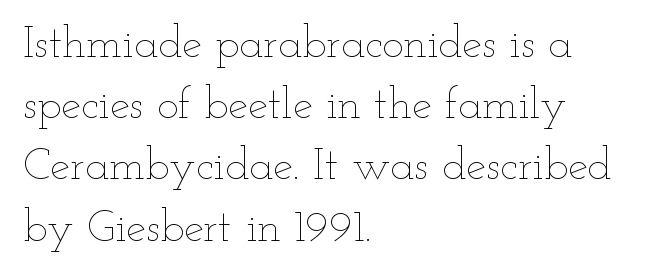
The image shows 45 px thin, wide type, upright; set left-aligned, normal line spacing (1.36x), normal letter spacing, not underlined; low stroke contrast and a small x-height.
